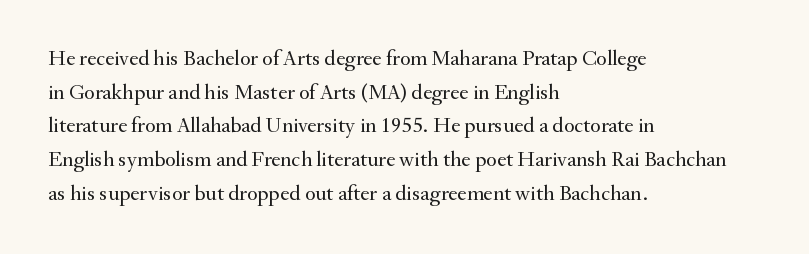
Unbolded letterforms with no extra heft. The letterforms sit shoulder to shoulder at normal distance. Line spacing here is normal. Glance below the letters and you will spot only blank space. Visually the block forms a straight wall on the left and a jagged coastline on the right.
